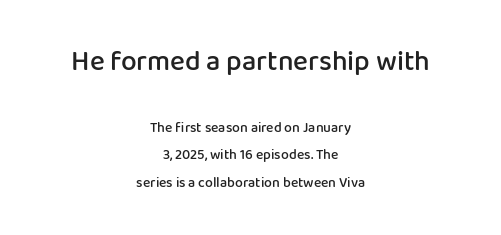
Q: Is the text bold? A: Semi-bold.
Q: Is the text italic (slanted)? A: No, it is upright.
Q: Is the typeface a serif or a sans-serif typeface? A: Sans-serif.
Q: Is the text underlined? A: No.
Q: How is the paragraph aligned? A: Centered.
Q: Is the spacing between letters normal or unusually wide? A: Normal.
Q: Is the spacing between lines tight, normal or loose? A: Loose.
Q: Which block of text is set in a larger size, the first (top) or the second (bottom)? A: The first (top) one.
Q: Width (condensed, normal, or wide)? A: Normal.
Q: Stroke contrast? A: Low.
Q: x-height? A: Medium.
Q: Monospaced? A: No.
